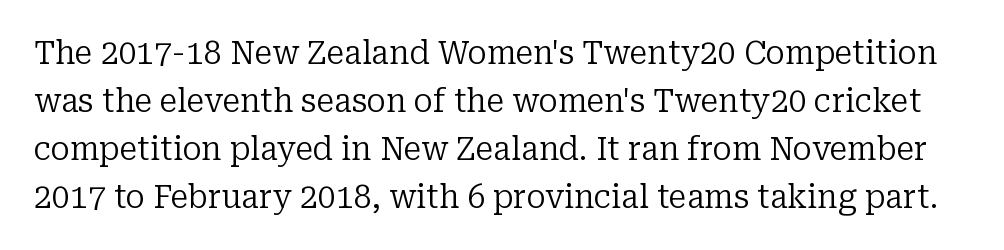
{"serif": "yes", "italic": "no", "bold": "no", "weight": "regular", "width": "normal", "stroke_contrast": "low", "x_height": "medium", "monospaced": "no", "underline": "no", "line_spacing": "normal", "line_spacing_ratio": 1.5, "letter_spacing": "normal", "letter_spacing_em": 0.0, "glyph_px": 32}
